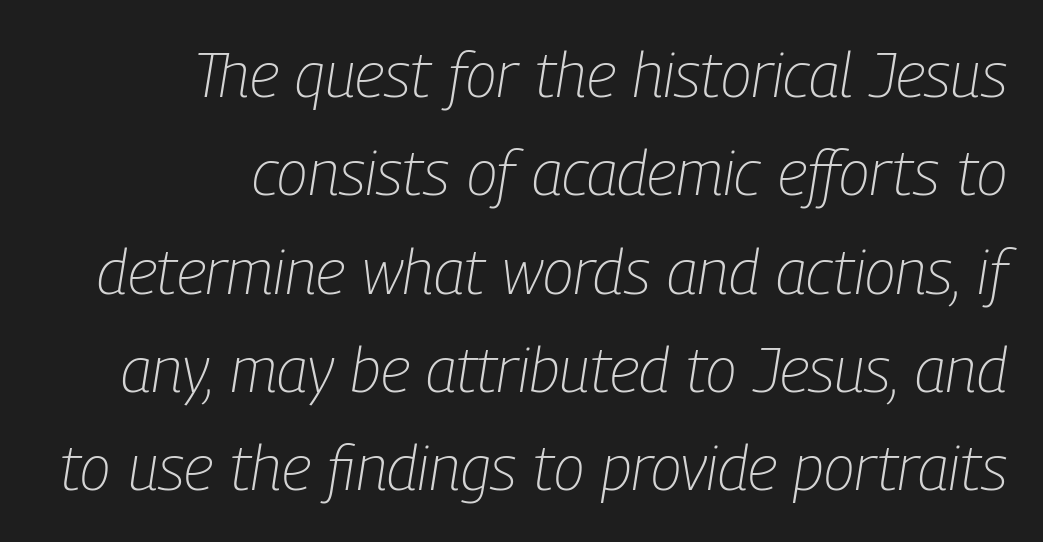
Q: Is the text bold? A: No.
Q: Is the text italic (slanted)? A: Yes, it leans right by about 9 degrees.
Q: Is the text underlined? A: No.
Q: How is the paragraph aligned? A: Right-aligned.
Q: Is the spacing between letters normal or unusually wide? A: Normal.
Q: Is the spacing between lines tight, normal or loose? A: Normal.
Q: Width (condensed, normal, or wide)? A: Condensed.
Q: Stroke contrast? A: Low.
Q: x-height? A: Medium.
Q: Monospaced? A: No.
